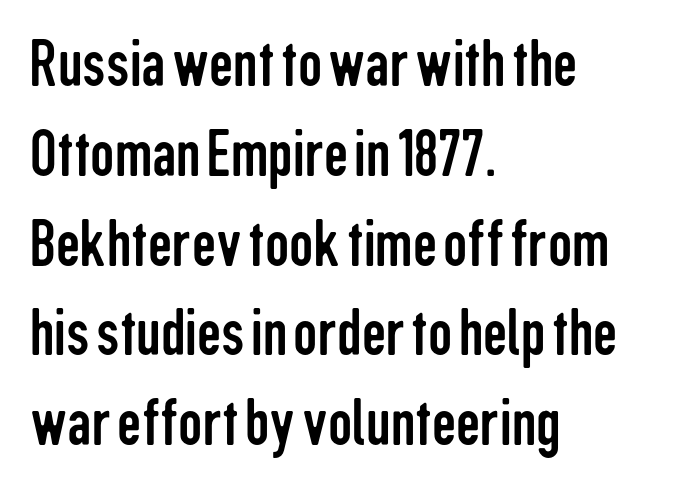
Note: no serifs on the glyphs. If you drew a ruler down the left edge, every line would touch it. Weight: regular or lighter. You can tell it's not italic because the verticals are truly vertical. The face used here is proportionally spaced, like ordinary book or web type.
